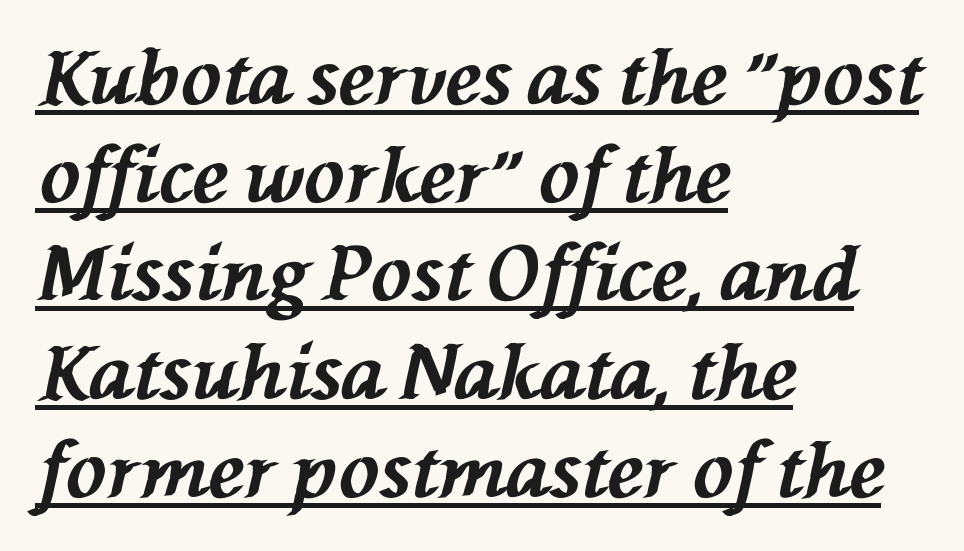
A continuous stroke trails under the words, as in a hyperlink. The typesetting leans heavy: a genuine bold. Varying glyph widths throughout — classic text-font behaviour. The type is set solid horizontally, with unmodified tracking. Teacher's note: observe the even left margin — that is flush-left alignment. Notice how descenders clear the ascenders below comfortably — that's standard leading.
